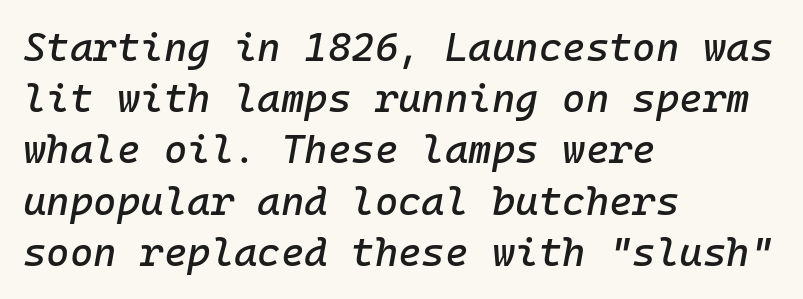
{"italic": "yes", "lean": "right", "slant_degrees": 10, "width": "normal", "stroke_contrast": "low", "x_height": "medium", "monospaced": "yes", "underline": "no", "align": "left", "line_spacing": "normal", "line_spacing_ratio": 1.28, "letter_spacing": "normal", "letter_spacing_em": 0.0, "glyph_px": 40}
